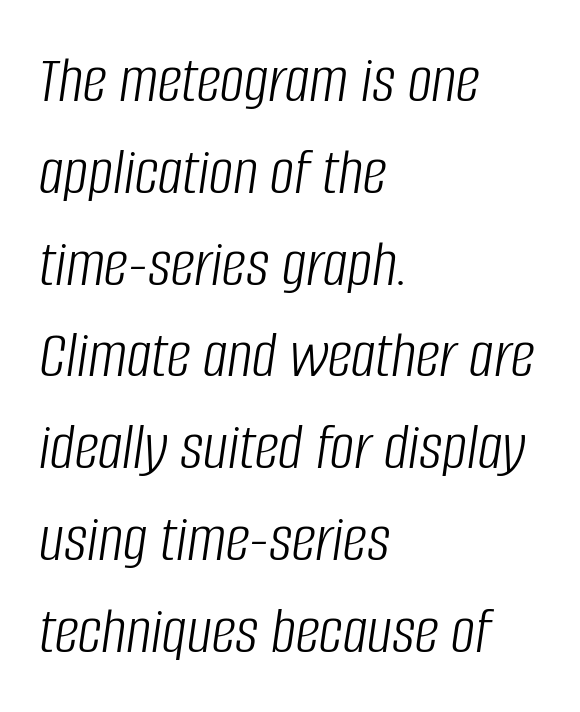
The image shows 68 px light, condensed type, italic (leaning right); set left-aligned, normal line spacing (1.35x), normal letter spacing, not underlined; low stroke contrast and a large x-height.
